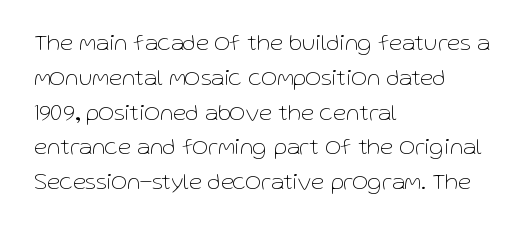
The image shows 24 px text type, upright; set left-aligned, normal line spacing (1.45x), normal letter spacing, not underlined.
